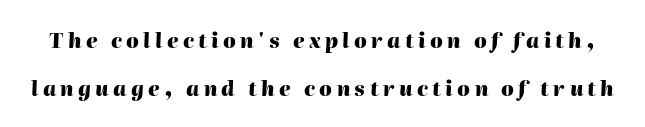
The image shows 20 px bold type, italic (leaning right); set loose line spacing (2.38x), unusually wide letter spacing (+0.22 em), not underlined.
